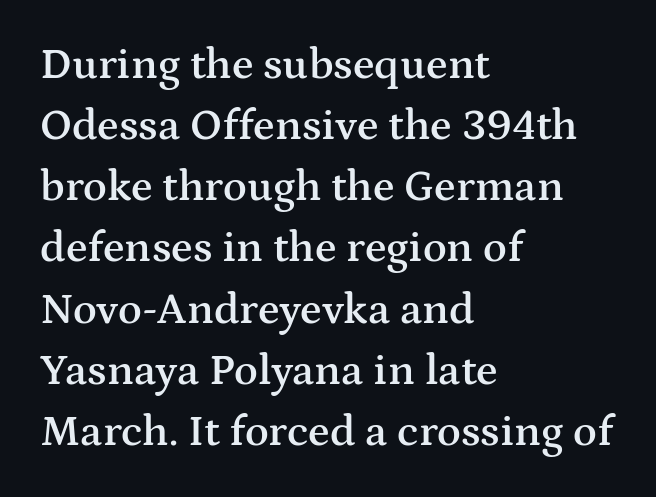
Quick note: underline off. Classification — serif. Do the characters align in a grid? No, the font is proportional. Quick note: interline space is typical.
